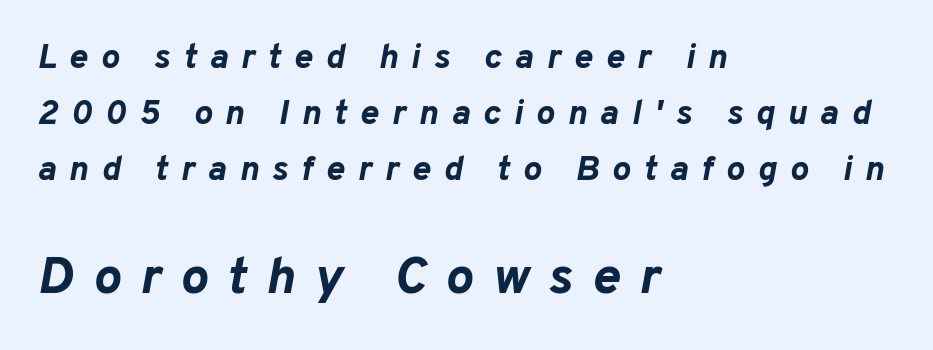
The image shows 52 px bold type, italic (leaning right); set left-aligned, normal line spacing (1.6x), unusually wide letter spacing (+0.37 em), not underlined; the second (bottom) block is 1.49x larger; low stroke contrast and a medium x-height.
